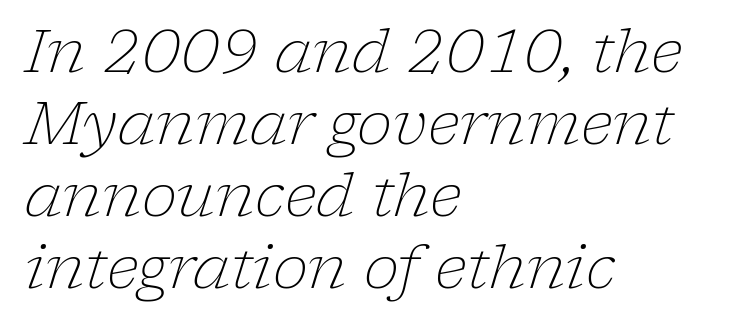
Q: Is the text bold? A: No.
Q: Is the text italic (slanted)? A: Yes, it leans right by about 17 degrees.
Q: Is the typeface a serif or a sans-serif typeface? A: Serif.
Q: Is the text underlined? A: No.
Q: How is the paragraph aligned? A: Left-aligned.
Q: Is the spacing between letters normal or unusually wide? A: Normal.
Q: Width (condensed, normal, or wide)? A: Normal.
Q: Stroke contrast? A: Low.
Q: x-height? A: Medium.
Q: Monospaced? A: No.
